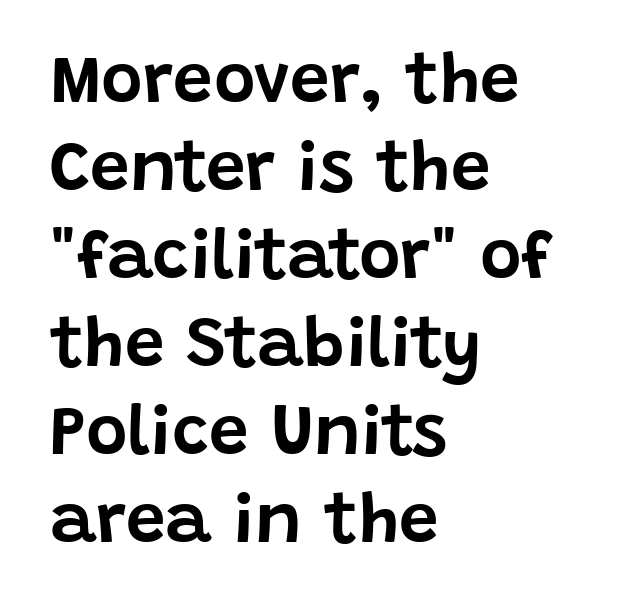
The rendering uses natural spacing where letterforms have individual widths. These lines stack with their left ends in a neat column. Nothing sits at the stroke ends, so this counts as sans-serif. The specimen omits any rule beneath the text block's lines. This is the regular roman posture of the typeface. These lines keep a tight, regular rhythm from letter to letter.
